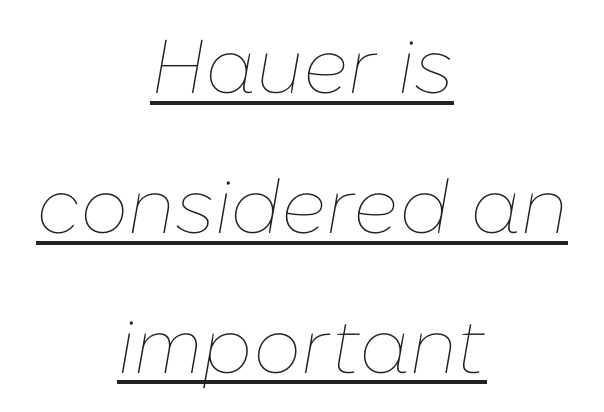
Horizontal alignment here is central, giving a formal, balanced look. Think of a printed novel: that variable character pitch is what you see here. Caption: standard tracking, unaltered. You can tell it's italic because the verticals aren't actually vertical.
